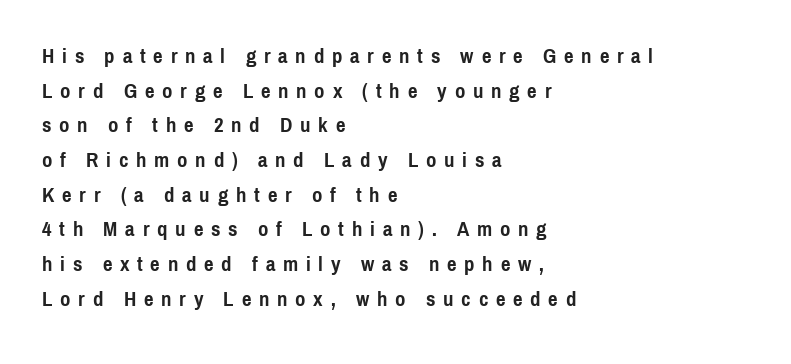
When letters stand straight like this, we call the style roman or upright. Strong, thick strokes mark this as bold type. A typesetter would call this leading conventional body-copy spacing. The area under the type is left untouched. Here the glyphs are tracked loosely, breaking word shapes into spaced letters.
